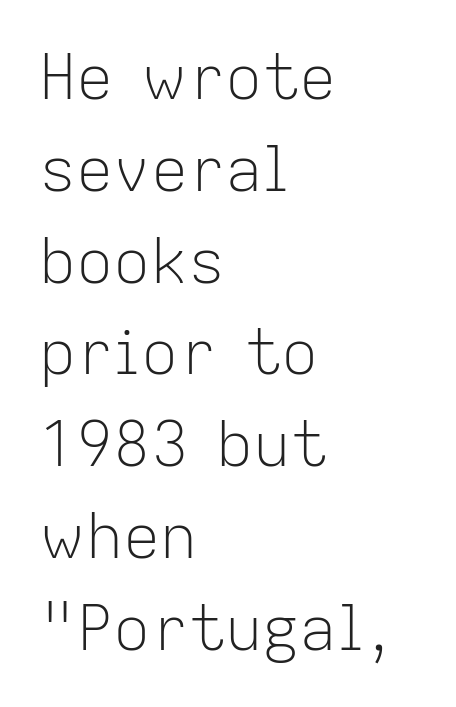
{"serif": "no", "italic": "no", "bold": "no", "weight": "light", "width": "normal", "stroke_contrast": "low", "x_height": "medium", "monospaced": "no", "underline": "no", "align": "left", "line_spacing": "normal", "line_spacing_ratio": 1.48, "letter_spacing": "normal", "letter_spacing_em": 0.0, "glyph_px": 62}
